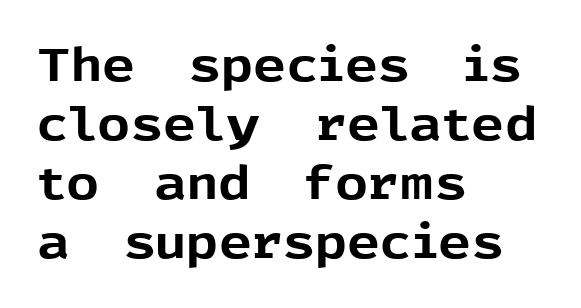
The image shows 46 px bold sans-serif type, upright; set left-aligned, normal line spacing (1.28x), normal letter spacing, not underlined; a medium x-height.
